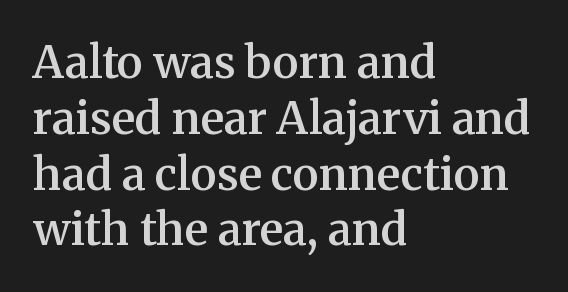
{"serif": "yes", "italic": "no", "bold": "semi", "weight": "semibold", "width": "normal", "stroke_contrast": "medium", "x_height": "medium", "monospaced": "no", "underline": "no", "align": "left", "line_spacing_ratio": 1.24, "letter_spacing": "normal", "letter_spacing_em": 0.0, "glyph_px": 45}
